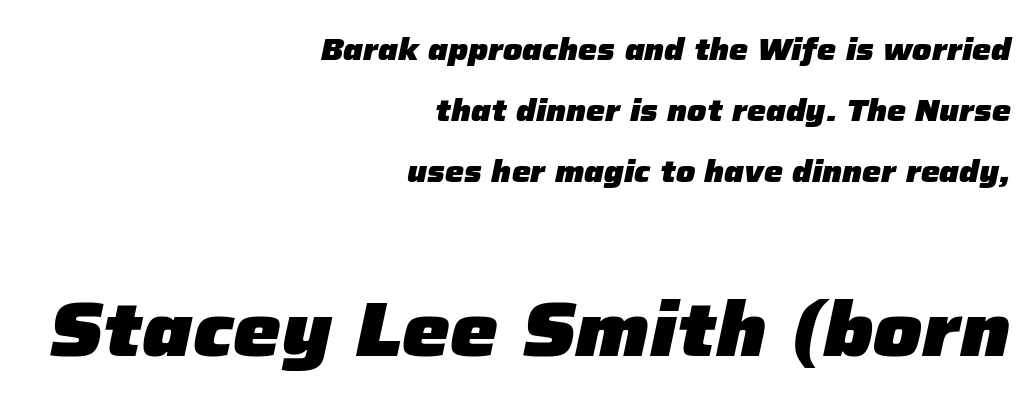
{"italic": "yes", "lean": "right", "slant_degrees": 12, "bold": "yes", "weight": "heavy", "width": "normal", "stroke_contrast": "low", "x_height": "medium", "monospaced": "no", "underline": "no", "align": "right", "line_spacing": "loose", "line_spacing_ratio": 2.04, "letter_spacing": "normal", "letter_spacing_em": 0.0, "larger_block": "second", "size_ratio": 2.53, "glyph_px": 76}
